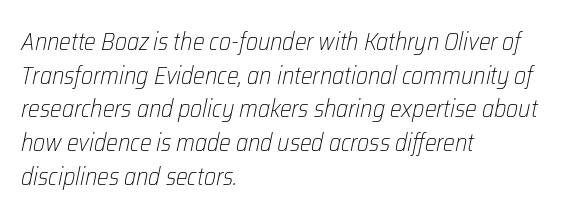
The image shows 25 px text type, italic (leaning right); set left-aligned, normal line spacing (1.35x), normal letter spacing, not underlined.
